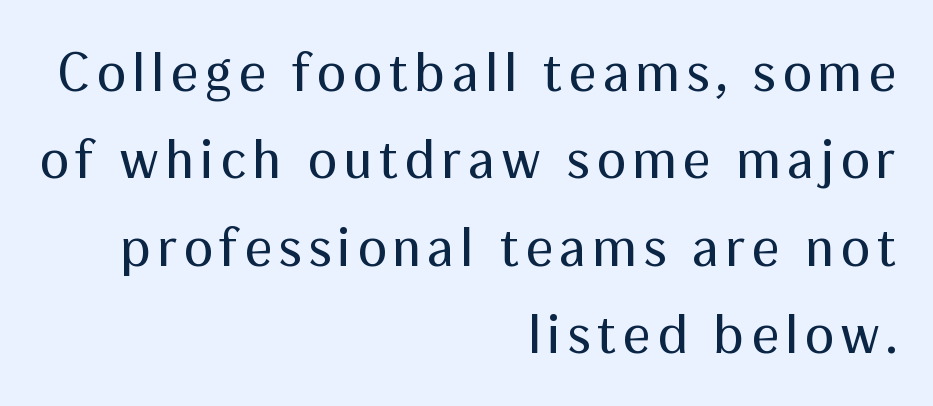
Q: Is the text bold? A: No.
Q: Is the text italic (slanted)? A: No, it is upright.
Q: Is the typeface a serif or a sans-serif typeface? A: Sans-serif.
Q: Is the text underlined? A: No.
Q: How is the paragraph aligned? A: Right-aligned.
Q: Is the spacing between lines tight, normal or loose? A: Normal.
Q: Width (condensed, normal, or wide)? A: Normal.
Q: Stroke contrast? A: Medium.
Q: x-height? A: Medium.
Q: Monospaced? A: No.
